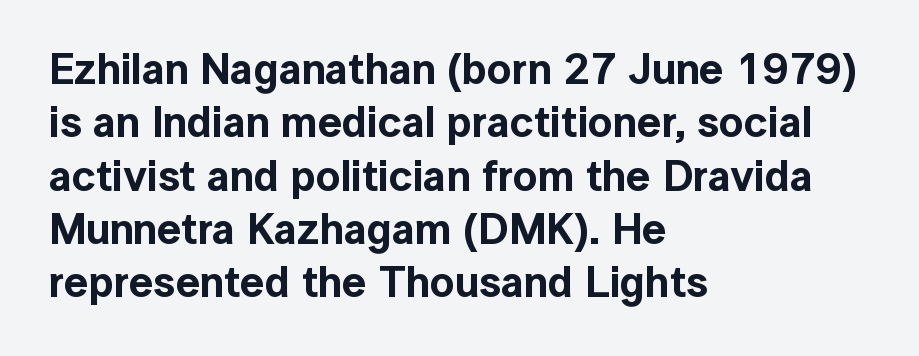
Each letter keeps its own natural width here, so spacing adapts to shape. The rendering shows plain stroke endings on the letterforms — a sans-serif design. The space directly below the letters is spotless. If you drew a line through each stem, it would be perfectly vertical. Letter spacing: default.
